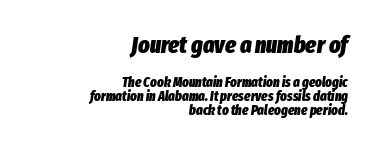
Q: Is the text bold? A: Yes.
Q: Is the text italic (slanted)? A: Yes, it leans right by about 8 degrees.
Q: Is the text underlined? A: No.
Q: How is the paragraph aligned? A: Right-aligned.
Q: Is the spacing between letters normal or unusually wide? A: Normal.
Q: Is the spacing between lines tight, normal or loose? A: Tight.
Q: Which block of text is set in a larger size, the first (top) or the second (bottom)? A: The first (top) one.
